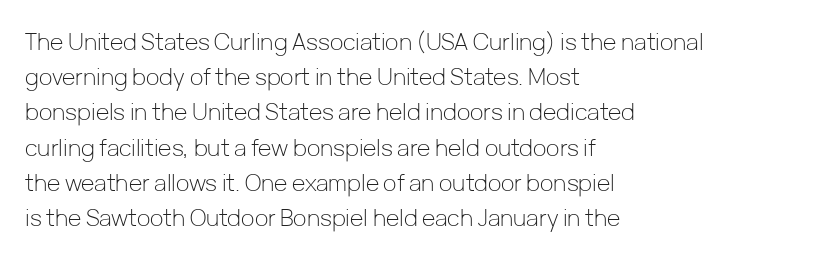
{"italic": "no", "bold": "no", "underline": "no", "align": "left", "line_spacing": "normal", "line_spacing_ratio": 1.53, "letter_spacing": "normal", "letter_spacing_em": 0.0, "glyph_px": 23}
